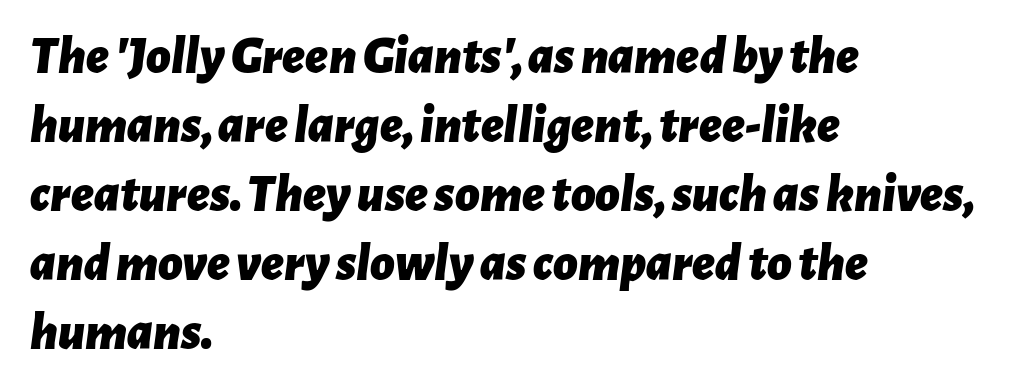
{"italic": "yes", "lean": "right", "slant_degrees": 7, "bold": "yes", "weight": "bold", "width": "normal", "stroke_contrast": "low", "x_height": "medium", "monospaced": "no", "underline": "no", "align": "left", "line_spacing": "normal", "line_spacing_ratio": 1.3, "letter_spacing": "normal", "letter_spacing_em": 0.0, "glyph_px": 53}
